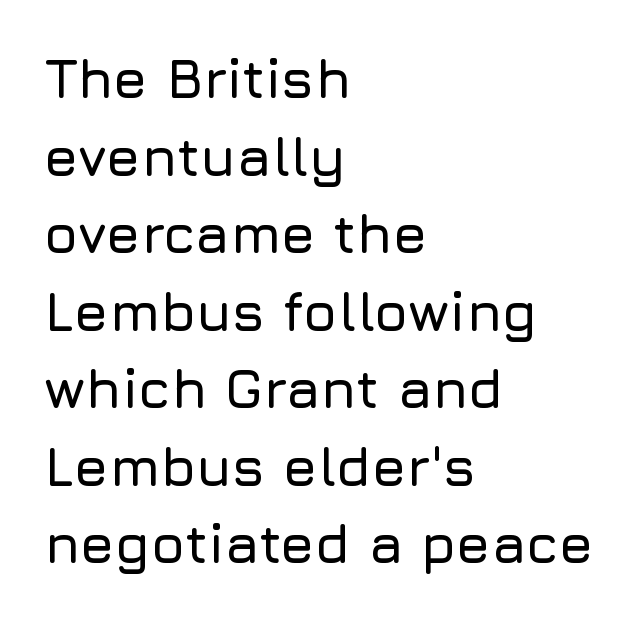
A clean baseline with only descenders dipping below it. Compared with typical body copy, the letter spacing here is the same. What's the leading like? Ordinary, nothing unusual. Proportional: the letters do not fall into vertical columns. The paragraph has a hard left edge and a soft right edge.
